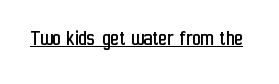
The image shows 23 px text type, upright; set normal letter spacing, underlined.
